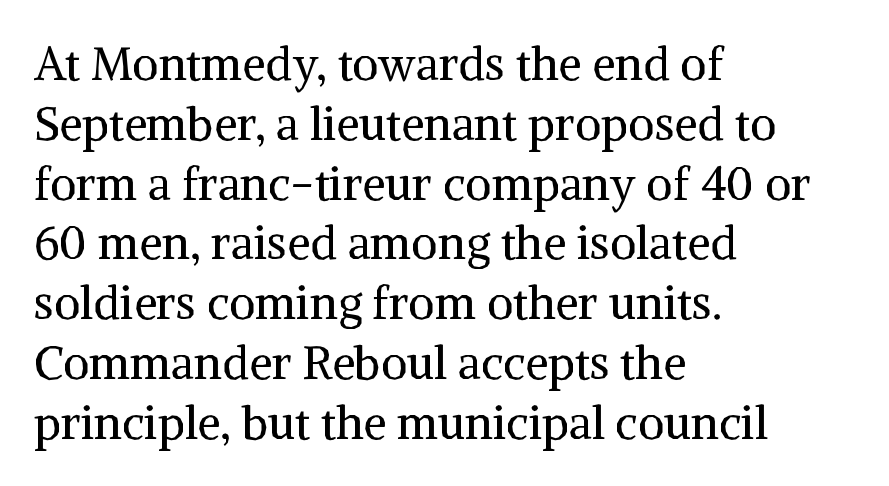
{"serif": "yes", "italic": "no", "bold": "no", "weight": "regular", "width": "normal", "stroke_contrast": "medium", "x_height": "medium", "monospaced": "no", "underline": "no", "align": "left", "line_spacing": "normal", "line_spacing_ratio": 1.3, "letter_spacing": "normal", "letter_spacing_em": 0.0, "glyph_px": 46}
